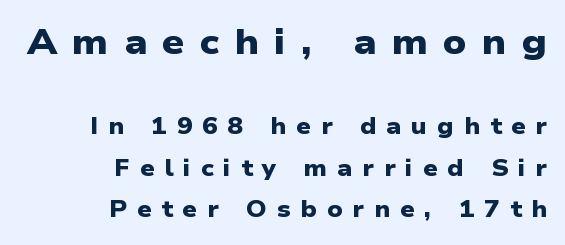
Each glyph is drawn with heavy, bold strokes. Teacher's note: observe the even right margin — that is flush-right alignment. Proportional: the letters do not fall into vertical columns. You could only call the tracking loose — the letters float apart. The letters carry no serifs — their stems end cleanly without finishing strokes. Beneath every word, the page is bare.
